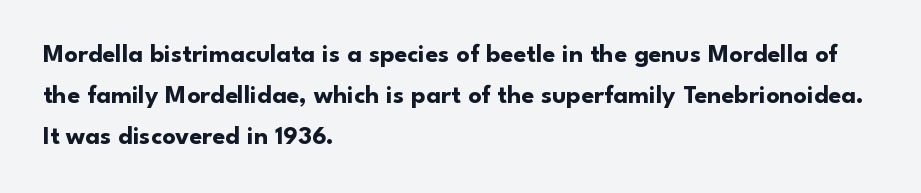
A dark, heavy texture on the line: the type is bold. Characters follow at the spacing the type designer built in. The designer left line spacing at the default. Unmarked baselines from the first word to the last. Posture: vertical.
